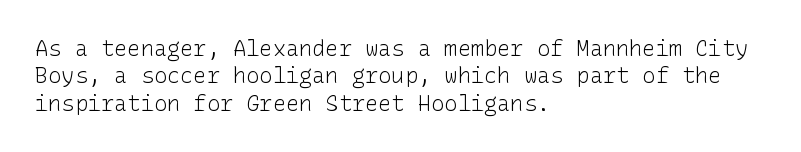
Rendered with straight, roman letterforms. Weight: not bold — regular or lighter. Words appear dense and cohesive because spacing is normal. Horizontal alignment here is leftward, the default for most running prose. A clean baseline with only descenders dipping below it.
